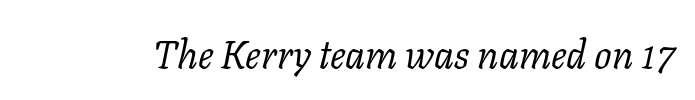
A typesetter would call this proportional, since set widths differ per character. Short note: letters normally spaced. Stroke terminals: seriffed. Ink coverage per letter is moderate at most. The zone under the glyphs is completely vacant.
